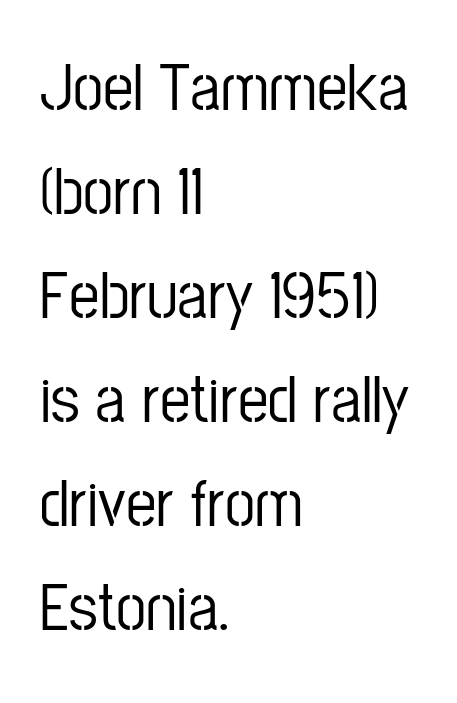
Q: Is the text italic (slanted)? A: No, it is upright.
Q: Is the typeface a serif or a sans-serif typeface? A: Sans-serif.
Q: Is the text underlined? A: No.
Q: How is the paragraph aligned? A: Left-aligned.
Q: Is the spacing between letters normal or unusually wide? A: Normal.
Q: Is the spacing between lines tight, normal or loose? A: Normal.
Q: Width (condensed, normal, or wide)? A: Condensed.
Q: Stroke contrast? A: Low.
Q: x-height? A: Medium.
Q: Monospaced? A: No.
